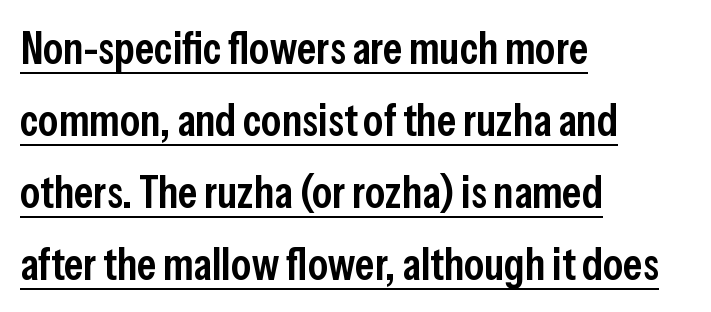
Q: Is the text bold? A: Semi-bold.
Q: Is the text italic (slanted)? A: No, it is upright.
Q: Is the typeface a serif or a sans-serif typeface? A: Sans-serif.
Q: Is the text underlined? A: Yes.
Q: How is the paragraph aligned? A: Left-aligned.
Q: Is the spacing between letters normal or unusually wide? A: Normal.
Q: Is the spacing between lines tight, normal or loose? A: Normal.
Q: Width (condensed, normal, or wide)? A: Condensed.
Q: Stroke contrast? A: Low.
Q: x-height? A: Medium.
Q: Monospaced? A: No.
